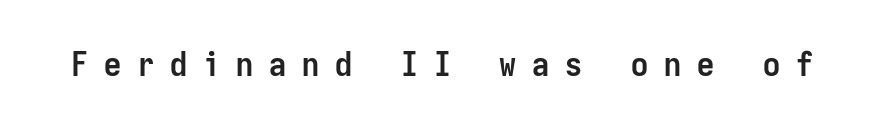
Nobody drew a line under any word here. No feet cap the strokes, marking this as sans-serif type. The passage shown is emphatically bold. A typesetter would call this monospace, since all characters share one set width.
